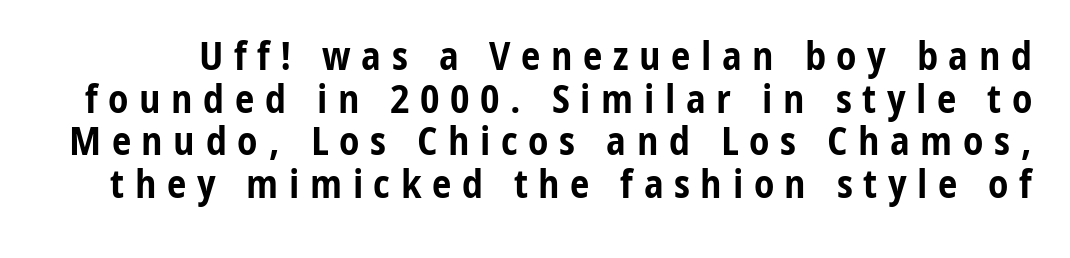
{"serif": "no", "italic": "no", "bold": "yes", "weight": "bold", "width": "condensed", "stroke_contrast": "low", "x_height": "medium", "monospaced": "no", "underline": "no", "line_spacing": "tight", "line_spacing_ratio": 1.09, "letter_spacing": "wide", "letter_spacing_em": 0.27, "glyph_px": 39}
